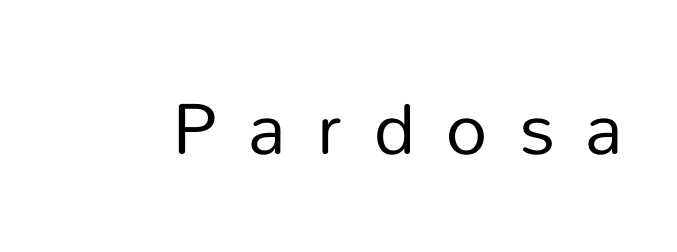
{"serif": "no", "italic": "no", "bold": "no", "weight": "regular", "width": "normal", "stroke_contrast": "low", "x_height": "medium", "monospaced": "no", "underline": "no", "letter_spacing": "wide", "letter_spacing_em": 0.44, "glyph_px": 72}
